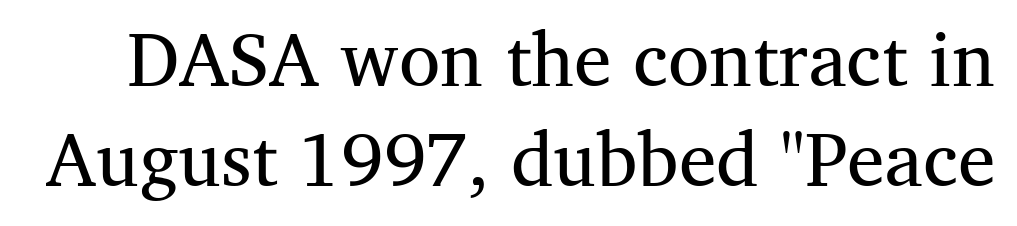
The strokes carry an ordinary text weight at most. Leading matches the norm, producing a regular column. The text was rendered using a seriffed face with decorative stroke endings. Posture: straight, roman, zero tilt.
